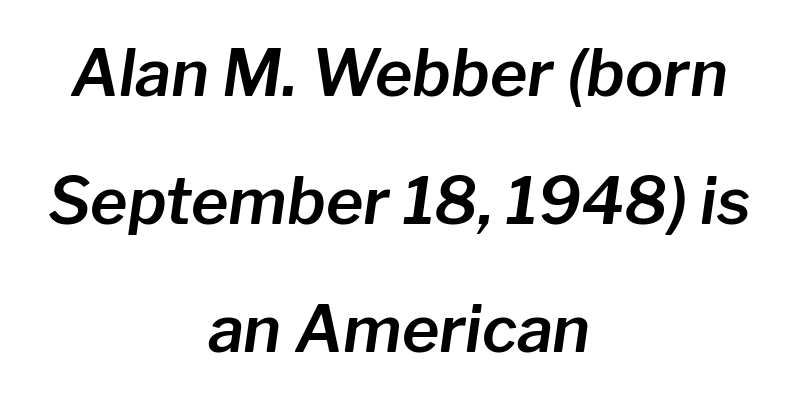
Q: Is the text italic (slanted)? A: Yes, it leans right by about 8 degrees.
Q: Is the text underlined? A: No.
Q: How is the paragraph aligned? A: Centered.
Q: Is the spacing between letters normal or unusually wide? A: Normal.
Q: Is the spacing between lines tight, normal or loose? A: Loose.
Q: Width (condensed, normal, or wide)? A: Normal.
Q: Stroke contrast? A: Low.
Q: x-height? A: Medium.
Q: Monospaced? A: No.
